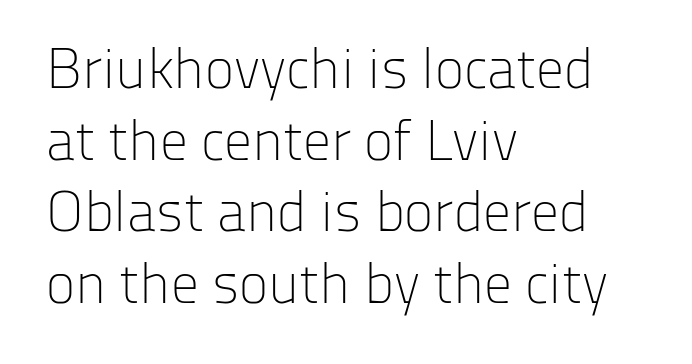
The passage shown is typed in a proportional face where columns would drift. The line-height multiplier appears to be the usual default. The cut favours lightness, reaching ordinary text weight at its darkest. The specimen omits any rule beneath the text block's lines.
